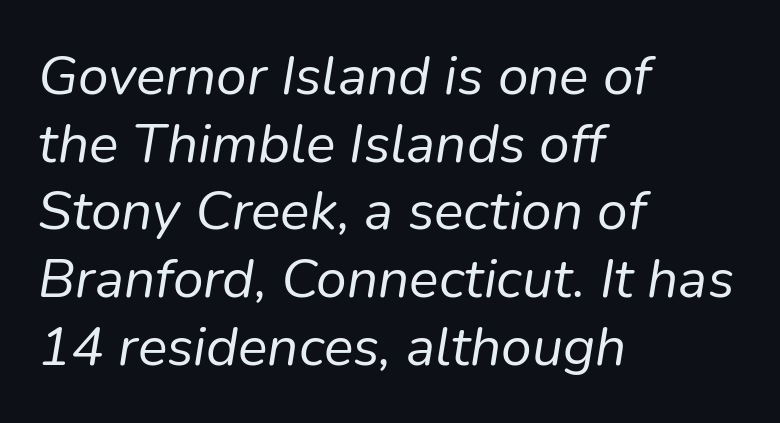
Think standard paragraph weight, or any step lighter than that. This sample has the flowing, uneven cadence of proportional lettering. Students, note that the glyphs here touch the page at normal intervals. Observe the lean: these are italic letterforms.
